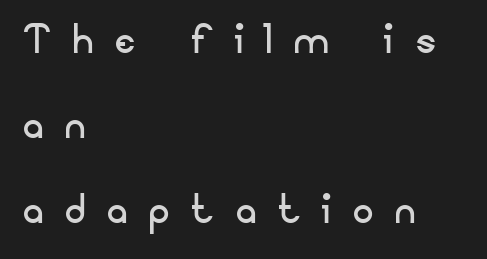
{"serif": "no", "italic": "no", "bold": "no", "weight": "regular", "width": "normal", "stroke_contrast": "low", "x_height": "small", "monospaced": "no", "underline": "no", "align": "left", "line_spacing": "normal", "line_spacing_ratio": 1.67, "letter_spacing": "wide", "letter_spacing_em": 0.43, "glyph_px": 51}
